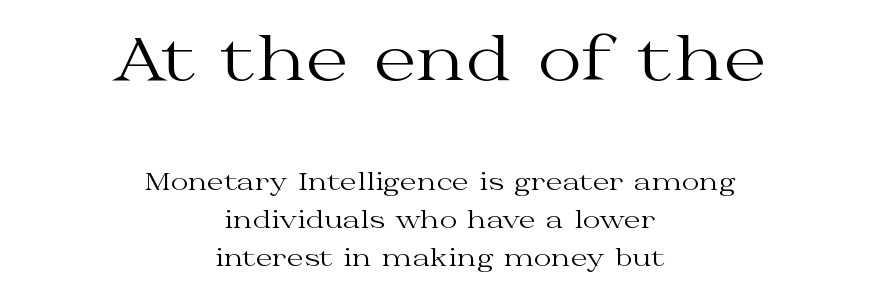
Here the designer chose a conventional face with non-uniform glyph widths. Reading down the column, the eye jumps a familiar distance to each next line. Small tapered or slab feet sit at the stroke ends, so this counts as serif. Line starts and ends both wander, symmetrically. Large over small — that's the arrangement of the two blocks here. These glyphs show unthickened strokes, regular width or finer.
